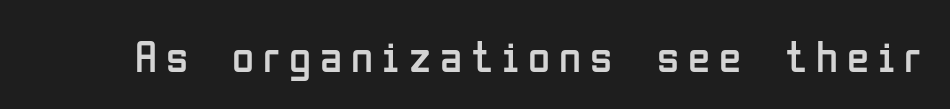
The passage shown has open, widely tracked lettering throughout. These lines are composed in type without serifs. This is roman type, the default non-slanted kind. Character widths vary here, with narrow letters taking less room than wide ones. Each stroke keeps to a modest, everyday thickness or less. Underline: absent.
